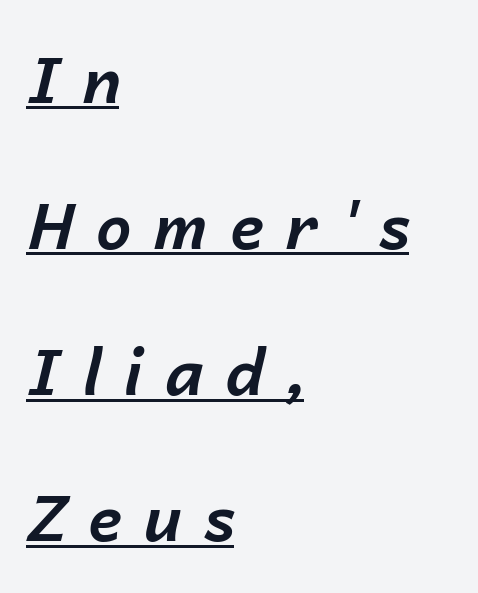
Do the characters align in a grid? No, the font is proportional. In designer terms, the underline attribute is active on this setting. Strokes here are thick enough to call this a true bold. Widely set lines give the paragraph a tall, airy silhouette. Short and long lines alike share a common starting point at left.
